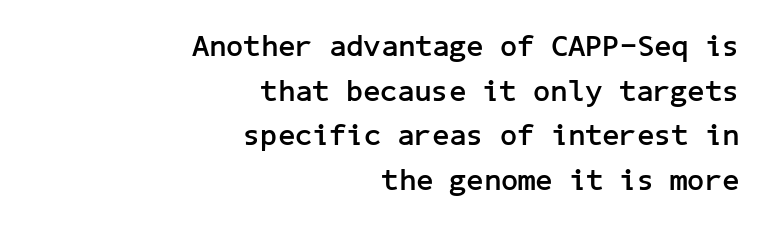
The axis of the letterforms is exactly vertical. Nobody touched the tracking dial on this one. Heavy, bold letterforms. Bare-footed words on every line. If you measured baseline to baseline, you'd find a middling distance.
